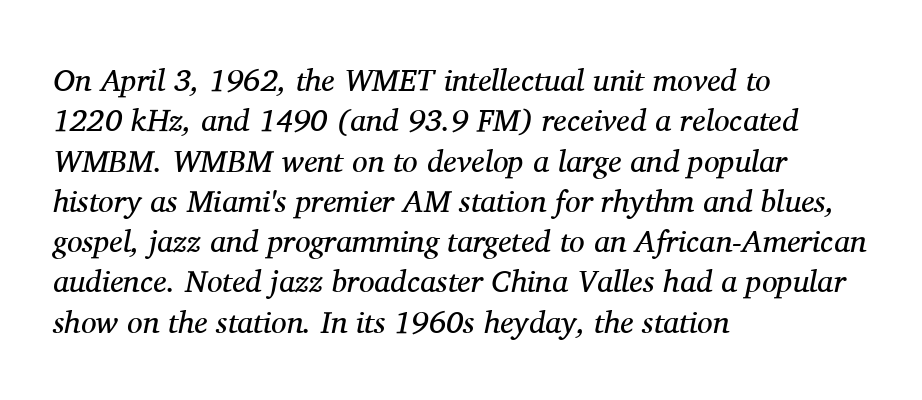
The passage shown is not underscored anywhere. Does the type have serifs? Yes, each stem ends in a small foot. The typesetting does not lean heavy: it is not bold. Notice how the passage keeps a crisp vertical edge on the left only.
